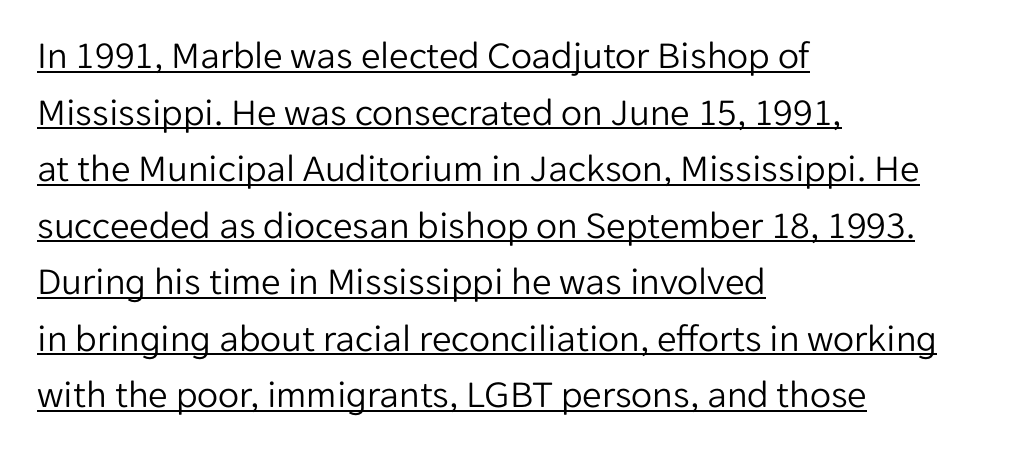
{"serif": "no", "italic": "no", "bold": "no", "weight": "light", "width": "normal", "stroke_contrast": "low", "x_height": "medium", "monospaced": "no", "underline": "yes", "align": "left", "line_spacing": "normal", "line_spacing_ratio": 1.45, "letter_spacing": "normal", "letter_spacing_em": 0.0, "glyph_px": 39}
